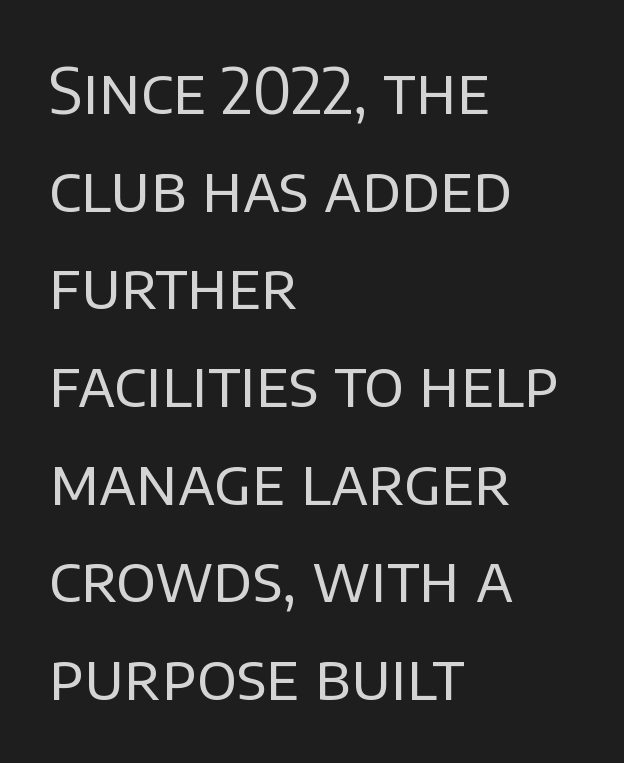
In terms of letterspacing, this is plain default setting. It's the straight-up-and-down kind of type. Descenders are the only things crossing below the line. Do the characters align in a grid? No, the font is proportional.
